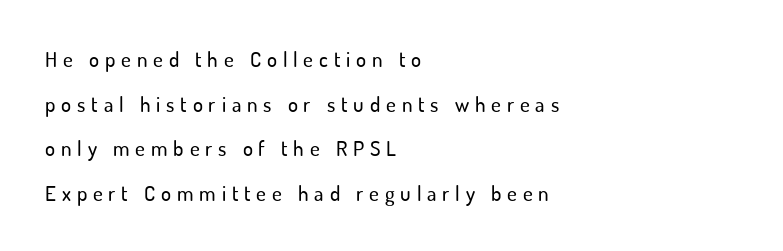
{"italic": "no", "underline": "no", "align": "left", "line_spacing": "loose", "line_spacing_ratio": 2.12, "letter_spacing": "wide", "letter_spacing_em": 0.28, "glyph_px": 21}
